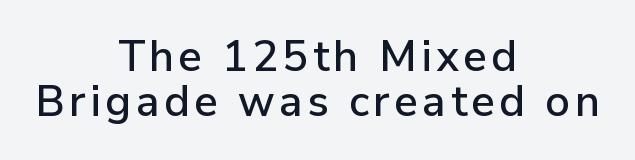
{"serif": "no", "italic": "no", "width": "normal", "stroke_contrast": "low", "x_height": "medium", "monospaced": "no", "underline": "no", "align": "center", "line_spacing": "tight", "line_spacing_ratio": 1.05, "glyph_px": 43}
